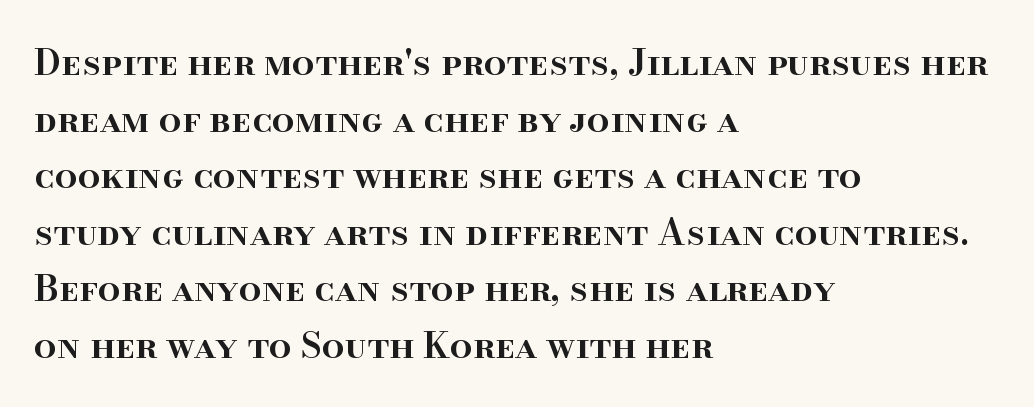
Q: Is the text bold? A: Semi-bold.
Q: Is the text italic (slanted)? A: No, it is upright.
Q: Is the typeface a serif or a sans-serif typeface? A: Serif.
Q: Is the text underlined? A: No.
Q: How is the paragraph aligned? A: Left-aligned.
Q: Is the spacing between letters normal or unusually wide? A: Normal.
Q: Is the spacing between lines tight, normal or loose? A: Normal.
Q: Width (condensed, normal, or wide)? A: Normal.
Q: Stroke contrast? A: High.
Q: x-height? A: Small.
Q: Monospaced? A: No.
